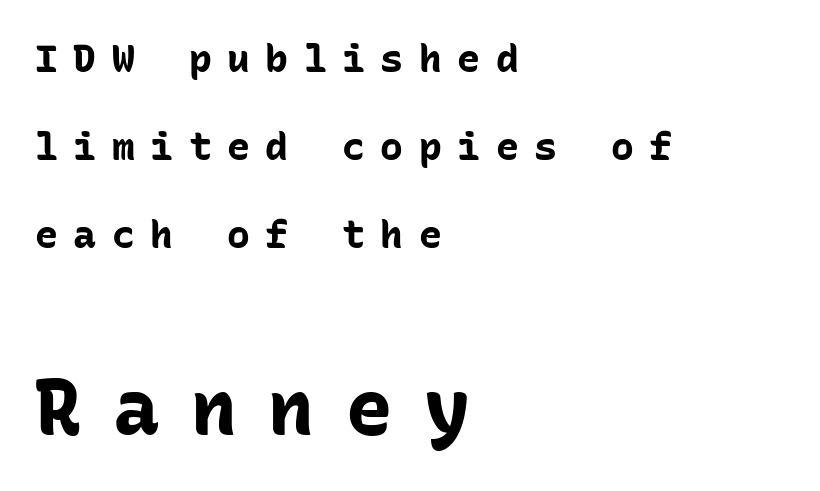
Compared with a centered layout, this one pins lines to the left instead. Caption: expanded tracking, letters set apart. Serifs: no, the terminals of the letterforms are clean. The lines are spread far apart with generous leading. A typesetter would call this monospace, since all characters share one set width.
